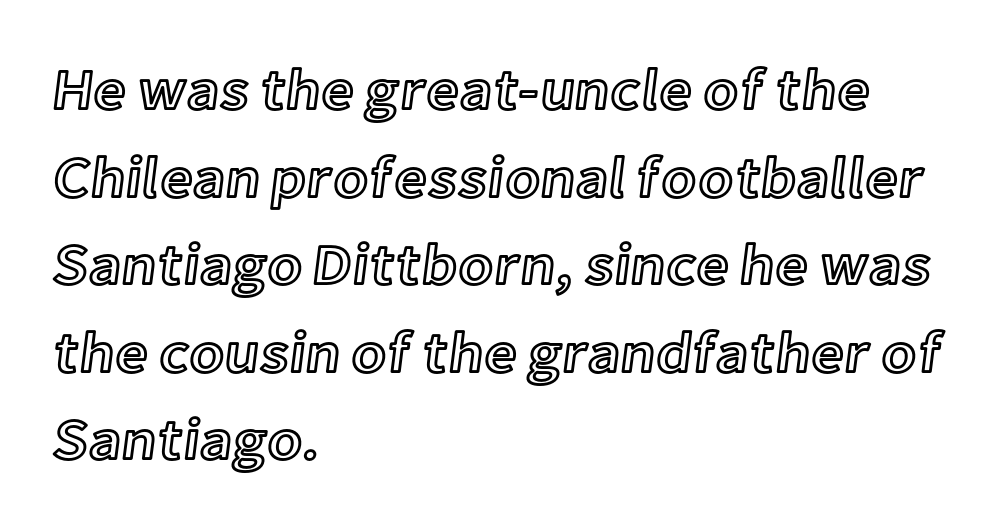
The image shows 58 px text type; set left-aligned, normal line spacing (1.51x), normal letter spacing, not underlined; a medium x-height.
